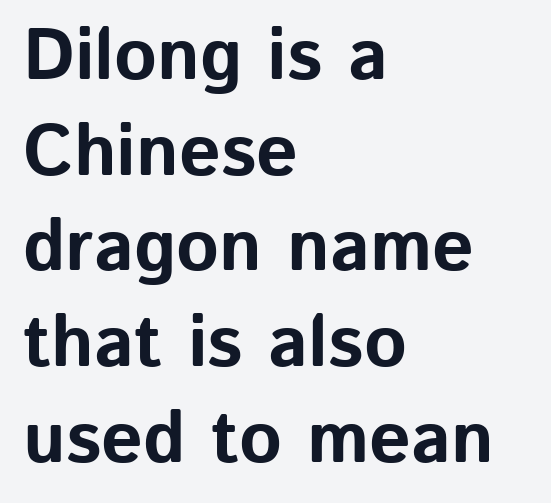
The compositor pushed each line to the left boundary. Stroke terminals: plain, sans-serif. Descenders hang freely into open space. This block has exactly the height ordinary leading produces. A typesetter would call this zero additional tracking.
